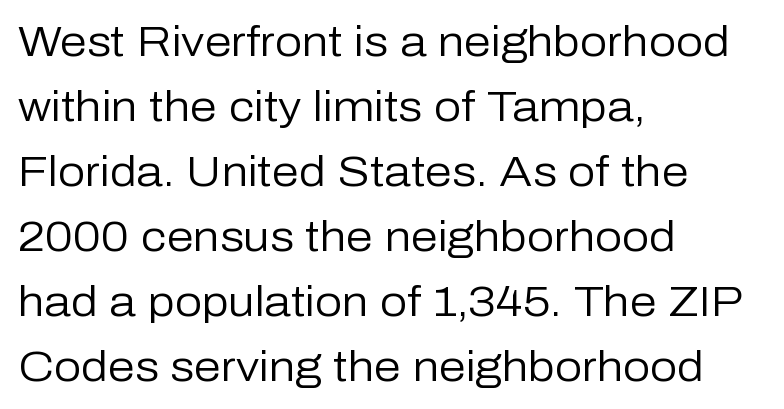
Honestly, there is no underline to notice here at all. The rendering uses a moderate line-height, typical for paragraphs. You can tell from the bare stems that sans-serif type was used. Posture: straight, roman, zero tilt. Stroke mass is kept to a normal reading level or below.
